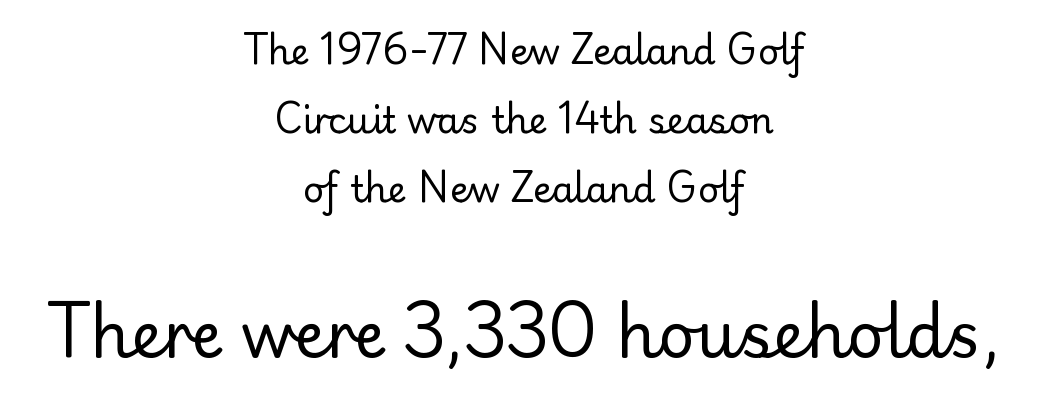
The image shows 63 px regular-weight serif type, upright; set centered, loose line spacing (1.92x), normal letter spacing, not underlined; the second (bottom) block is 1.75x larger; low stroke contrast and a small x-height.
